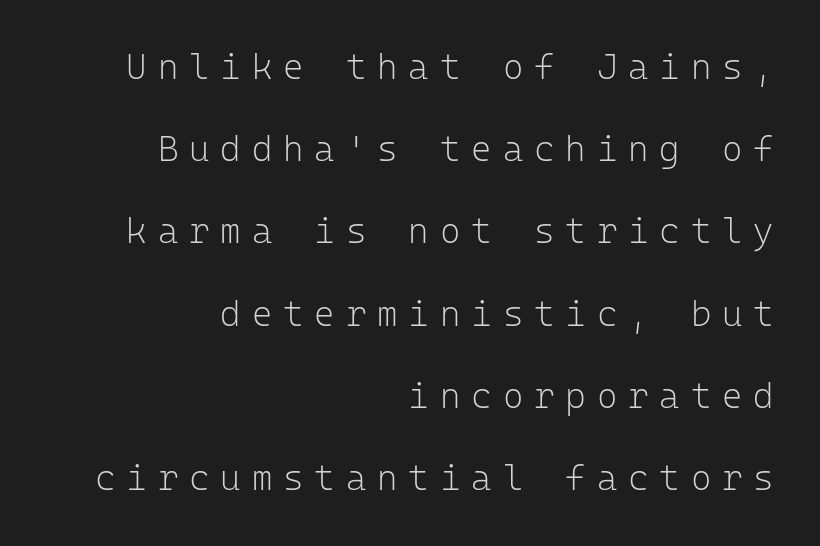
Q: Is the text bold? A: No.
Q: Is the text italic (slanted)? A: No, it is upright.
Q: Is the typeface a serif or a sans-serif typeface? A: Sans-serif.
Q: Is the text underlined? A: No.
Q: How is the paragraph aligned? A: Right-aligned.
Q: Is the spacing between letters normal or unusually wide? A: Unusually wide.
Q: Is the spacing between lines tight, normal or loose? A: Loose.
Q: Width (condensed, normal, or wide)? A: Normal.
Q: Stroke contrast? A: Low.
Q: x-height? A: Medium.
Q: Monospaced? A: Yes.
